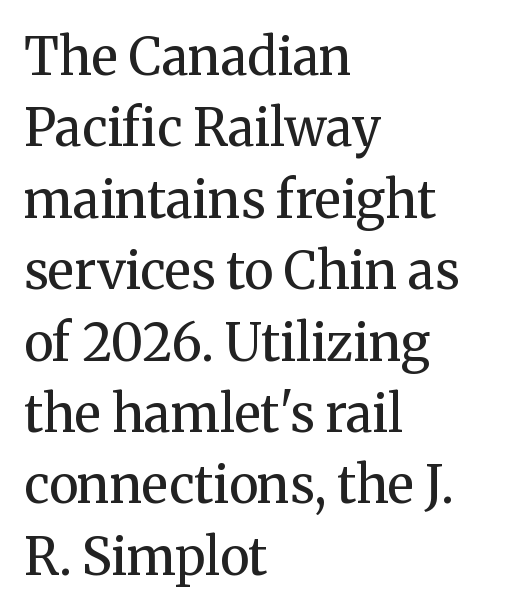
Q: Is the text bold? A: No.
Q: Is the text italic (slanted)? A: No, it is upright.
Q: Is the typeface a serif or a sans-serif typeface? A: Serif.
Q: Is the text underlined? A: No.
Q: How is the paragraph aligned? A: Left-aligned.
Q: Is the spacing between letters normal or unusually wide? A: Normal.
Q: Is the spacing between lines tight, normal or loose? A: Normal.
Q: Width (condensed, normal, or wide)? A: Normal.
Q: Stroke contrast? A: Medium.
Q: x-height? A: Medium.
Q: Monospaced? A: No.
